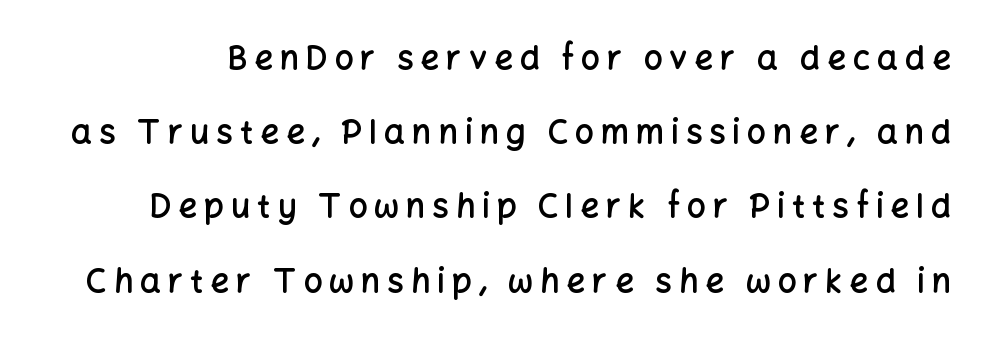
Q: Is the text bold? A: Semi-bold.
Q: Is the text italic (slanted)? A: No, it is upright.
Q: Is the typeface a serif or a sans-serif typeface? A: Sans-serif.
Q: Is the text underlined? A: No.
Q: Is the spacing between letters normal or unusually wide? A: Unusually wide.
Q: Is the spacing between lines tight, normal or loose? A: Loose.
Q: Width (condensed, normal, or wide)? A: Normal.
Q: Stroke contrast? A: Low.
Q: x-height? A: Medium.
Q: Monospaced? A: No.
